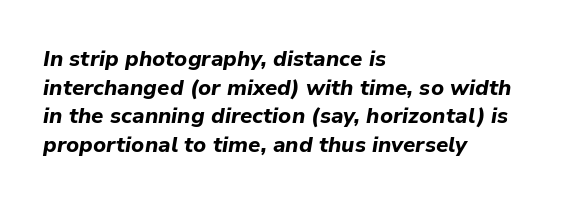
The image shows 22 px bold type, italic (leaning right); set left-aligned, normal line spacing (1.3x), normal letter spacing, not underlined.
